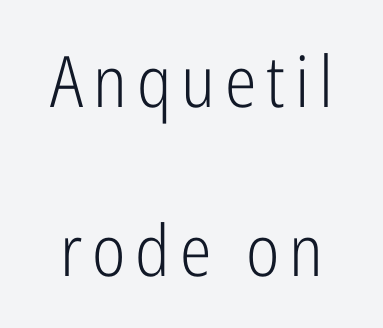
Q: Is the text bold? A: No.
Q: Is the text italic (slanted)? A: No, it is upright.
Q: Is the typeface a serif or a sans-serif typeface? A: Sans-serif.
Q: Is the text underlined? A: No.
Q: Is the spacing between lines tight, normal or loose? A: Loose.
Q: Width (condensed, normal, or wide)? A: Condensed.
Q: Stroke contrast? A: Low.
Q: x-height? A: Medium.
Q: Monospaced? A: No.
